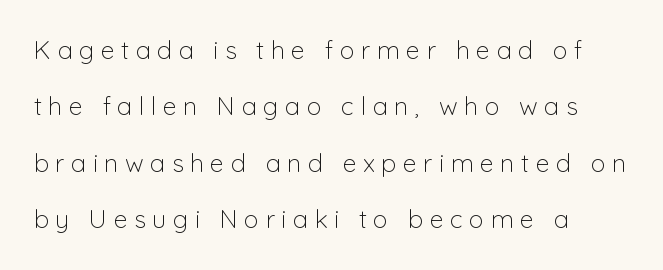
{"italic": "no", "bold": "no", "underline": "no", "align": "left", "line_spacing": "loose", "line_spacing_ratio": 2.26, "letter_spacing": "wide", "letter_spacing_em": 0.26, "glyph_px": 25}
